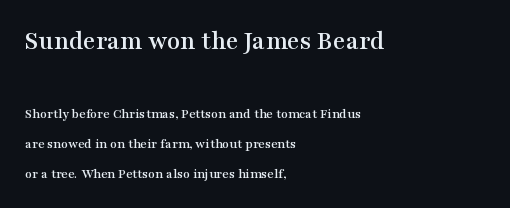
{"italic": "no", "underline": "no", "align": "left", "line_spacing": "loose", "line_spacing_ratio": 2.15, "letter_spacing": "normal", "letter_spacing_em": 0.0, "larger_block": "first", "size_ratio": 1.93, "glyph_px": 27}
